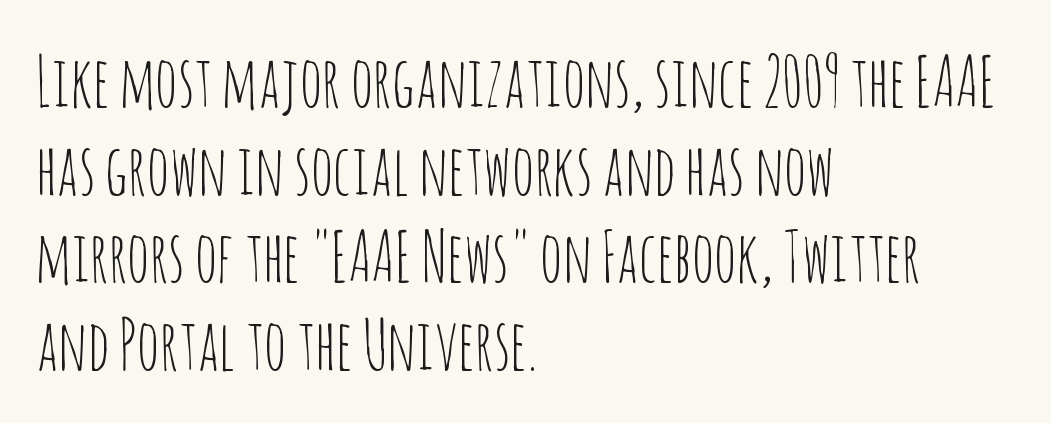
Q: Is the text bold? A: No.
Q: Is the text italic (slanted)? A: No, it is upright.
Q: Is the typeface a serif or a sans-serif typeface? A: Sans-serif.
Q: Is the text underlined? A: No.
Q: How is the paragraph aligned? A: Left-aligned.
Q: Is the spacing between letters normal or unusually wide? A: Normal.
Q: Is the spacing between lines tight, normal or loose? A: Normal.
Q: Width (condensed, normal, or wide)? A: Condensed.
Q: Stroke contrast? A: Low.
Q: x-height? A: Large.
Q: Monospaced? A: No.
